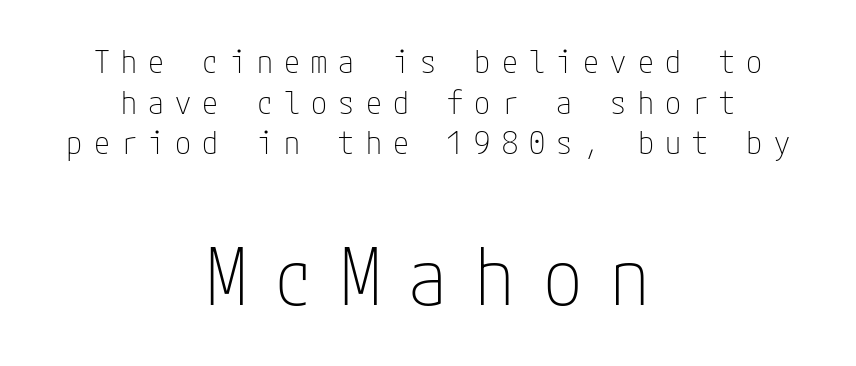
Q: Is the text bold? A: No.
Q: Is the text italic (slanted)? A: No, it is upright.
Q: Is the typeface a serif or a sans-serif typeface? A: Sans-serif.
Q: Is the text underlined? A: No.
Q: How is the paragraph aligned? A: Centered.
Q: Is the spacing between letters normal or unusually wide? A: Unusually wide.
Q: Is the spacing between lines tight, normal or loose? A: Normal.
Q: Which block of text is set in a larger size, the first (top) or the second (bottom)? A: The second (bottom) one.
Q: Width (condensed, normal, or wide)? A: Condensed.
Q: Stroke contrast? A: Low.
Q: x-height? A: Medium.
